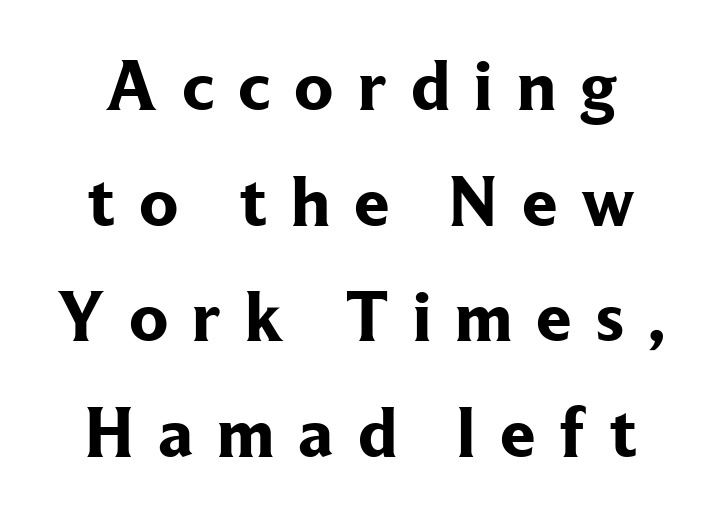
{"serif": "yes", "italic": "no", "bold": "yes", "weight": "bold", "width": "normal", "stroke_contrast": "low", "x_height": "medium", "monospaced": "no", "underline": "no", "line_spacing": "normal", "line_spacing_ratio": 1.63, "letter_spacing": "wide", "letter_spacing_em": 0.34, "glyph_px": 71}
